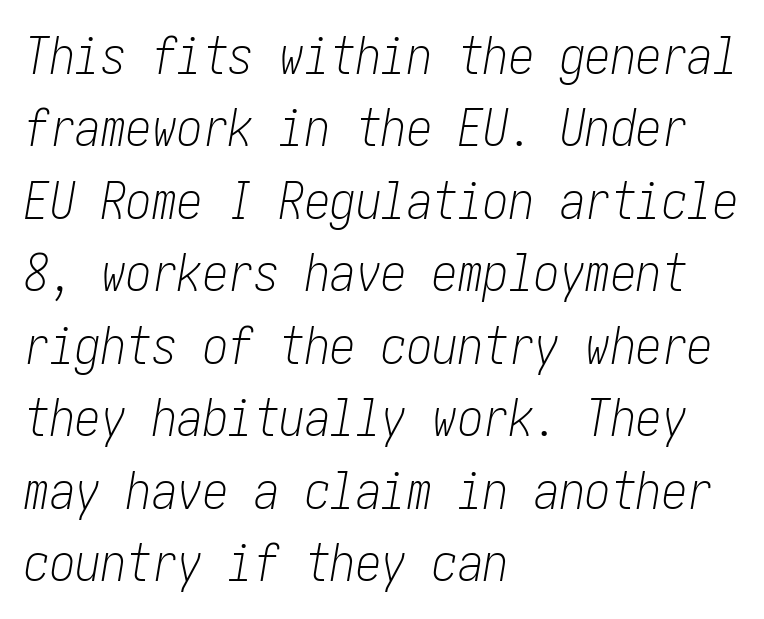
Q: Is the text bold? A: No.
Q: Is the text italic (slanted)? A: Yes, it leans right by about 10 degrees.
Q: Is the text underlined? A: No.
Q: How is the paragraph aligned? A: Left-aligned.
Q: Is the spacing between letters normal or unusually wide? A: Normal.
Q: Is the spacing between lines tight, normal or loose? A: Normal.
Q: Width (condensed, normal, or wide)? A: Condensed.
Q: Stroke contrast? A: Low.
Q: x-height? A: Medium.
